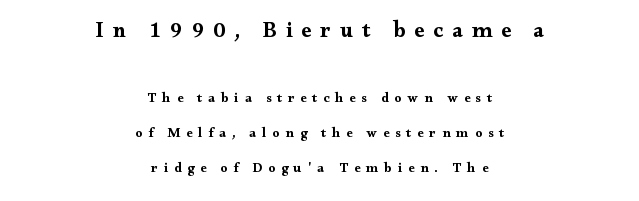
Q: Is the text bold? A: Yes.
Q: Is the text italic (slanted)? A: No, it is upright.
Q: Is the text underlined? A: No.
Q: How is the paragraph aligned? A: Centered.
Q: Is the spacing between letters normal or unusually wide? A: Unusually wide.
Q: Is the spacing between lines tight, normal or loose? A: Loose.
Q: Which block of text is set in a larger size, the first (top) or the second (bottom)? A: The first (top) one.
